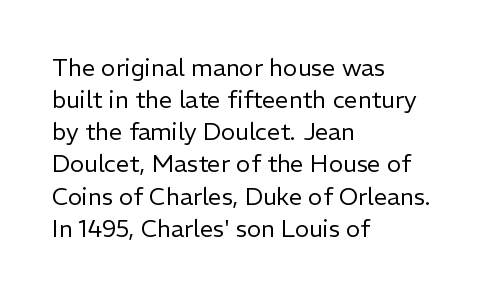
Q: Is the text bold? A: No.
Q: Is the text italic (slanted)? A: No, it is upright.
Q: Is the text underlined? A: No.
Q: How is the paragraph aligned? A: Left-aligned.
Q: Is the spacing between letters normal or unusually wide? A: Normal.
Q: Is the spacing between lines tight, normal or loose? A: Normal.
